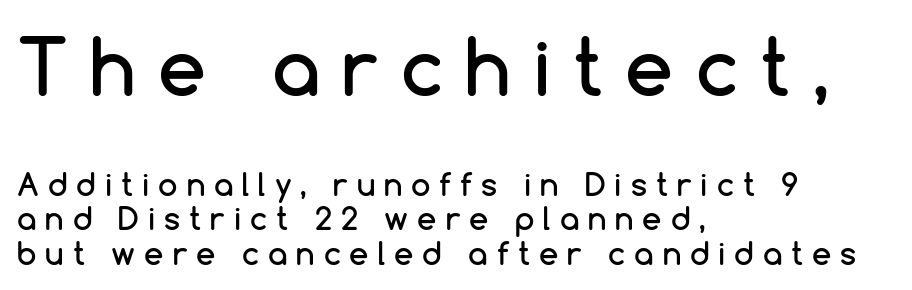
{"serif": "no", "italic": "no", "width": "normal", "stroke_contrast": "low", "x_height": "medium", "monospaced": "no", "underline": "no", "align": "left", "line_spacing": "tight", "line_spacing_ratio": 1.11, "letter_spacing": "wide", "letter_spacing_em": 0.29, "larger_block": "first", "size_ratio": 2.48, "glyph_px": 77}
